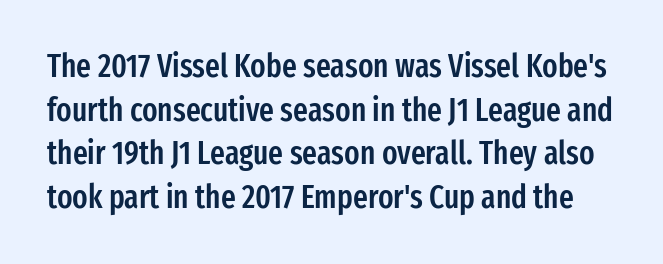
Q: Is the text bold? A: Semi-bold.
Q: Is the text italic (slanted)? A: No, it is upright.
Q: Is the typeface a serif or a sans-serif typeface? A: Sans-serif.
Q: Is the text underlined? A: No.
Q: Is the spacing between letters normal or unusually wide? A: Normal.
Q: Is the spacing between lines tight, normal or loose? A: Normal.
Q: Width (condensed, normal, or wide)? A: Condensed.
Q: Stroke contrast? A: Low.
Q: x-height? A: Medium.
Q: Monospaced? A: No.
